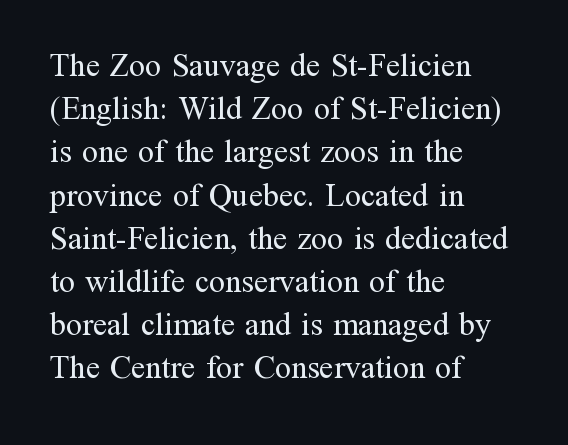
Q: Is the text bold? A: No.
Q: Is the text italic (slanted)? A: No, it is upright.
Q: Is the typeface a serif or a sans-serif typeface? A: Serif.
Q: Is the text underlined? A: No.
Q: How is the paragraph aligned? A: Left-aligned.
Q: Is the spacing between letters normal or unusually wide? A: Normal.
Q: Is the spacing between lines tight, normal or loose? A: Normal.
Q: Width (condensed, normal, or wide)? A: Normal.
Q: Stroke contrast? A: Medium.
Q: x-height? A: Medium.
Q: Monospaced? A: No.
